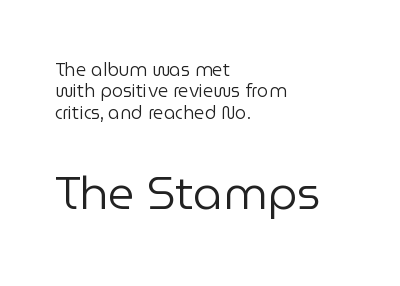
Q: Is the text bold? A: No.
Q: Is the text italic (slanted)? A: No, it is upright.
Q: Is the typeface a serif or a sans-serif typeface? A: Sans-serif.
Q: Is the text underlined? A: No.
Q: How is the paragraph aligned? A: Left-aligned.
Q: Is the spacing between letters normal or unusually wide? A: Normal.
Q: Which block of text is set in a larger size, the first (top) or the second (bottom)? A: The second (bottom) one.
Q: Width (condensed, normal, or wide)? A: Normal.
Q: Stroke contrast? A: Low.
Q: x-height? A: Medium.
Q: Monospaced? A: No.
